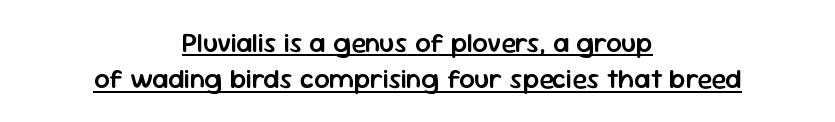
Students, observe the line beneath the letters — that is underlining. This is roman type, the default non-slanted kind. In terms of leading, this rendering sits right in the middle. The passage shown has conventional tracking throughout. Firm but not heavy-handed strokes: this text is semibold.
